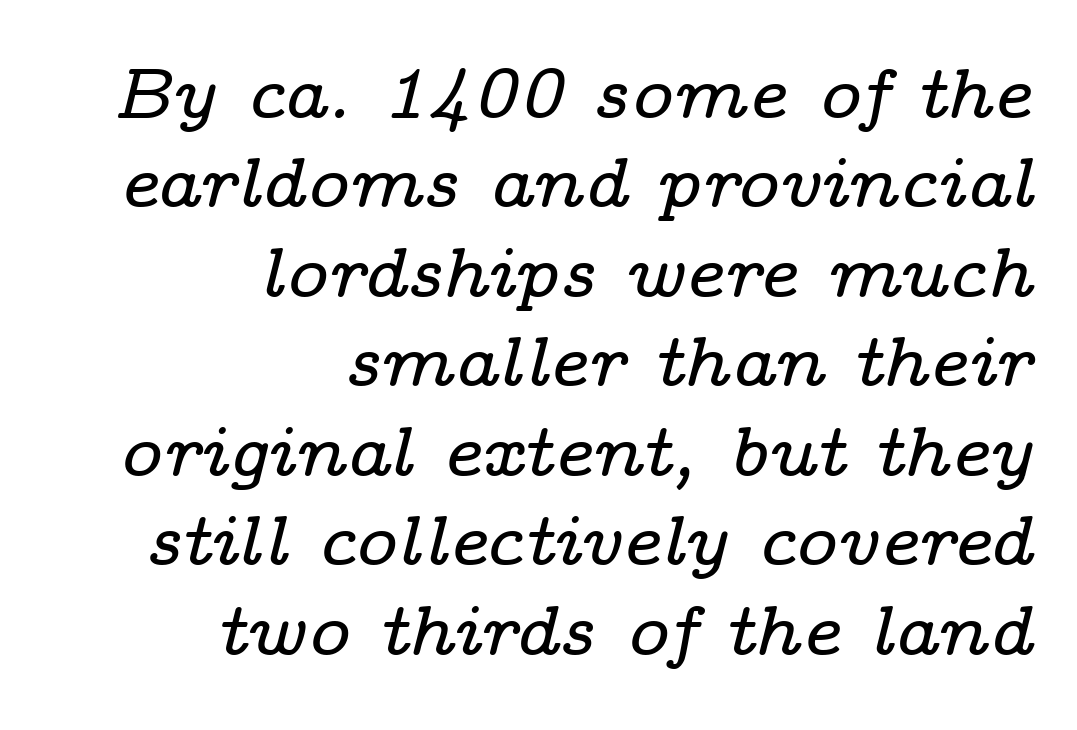
{"serif": "yes", "italic": "yes", "lean": "right", "slant_degrees": 14, "width": "wide", "stroke_contrast": "low", "x_height": "medium", "monospaced": "no", "underline": "no", "align": "right", "line_spacing": "normal", "line_spacing_ratio": 1.26, "letter_spacing": "normal", "letter_spacing_em": 0.0, "glyph_px": 71}
